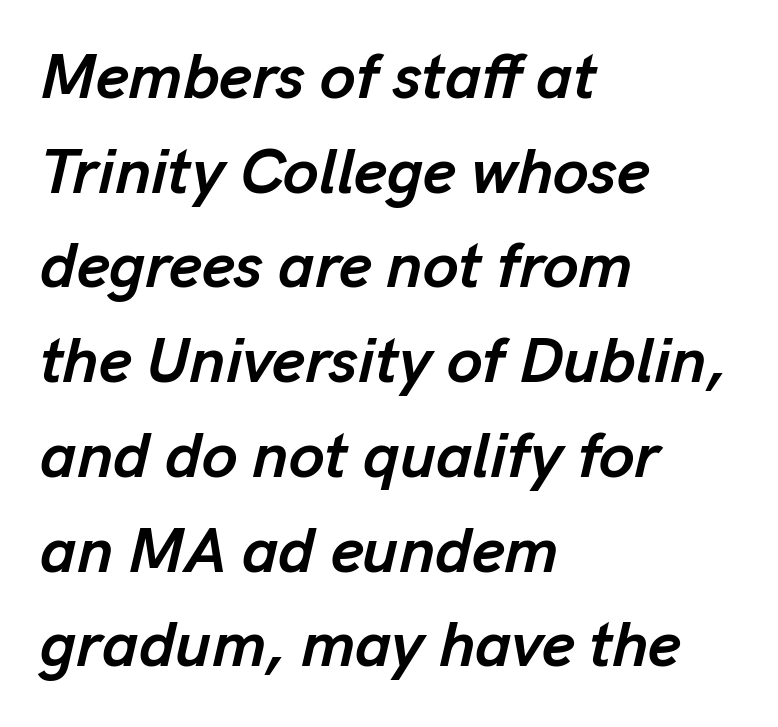
The image shows 64 px semibold type, italic (leaning right); set left-aligned, normal line spacing (1.48x), normal letter spacing, not underlined; low stroke contrast and a medium x-height.
